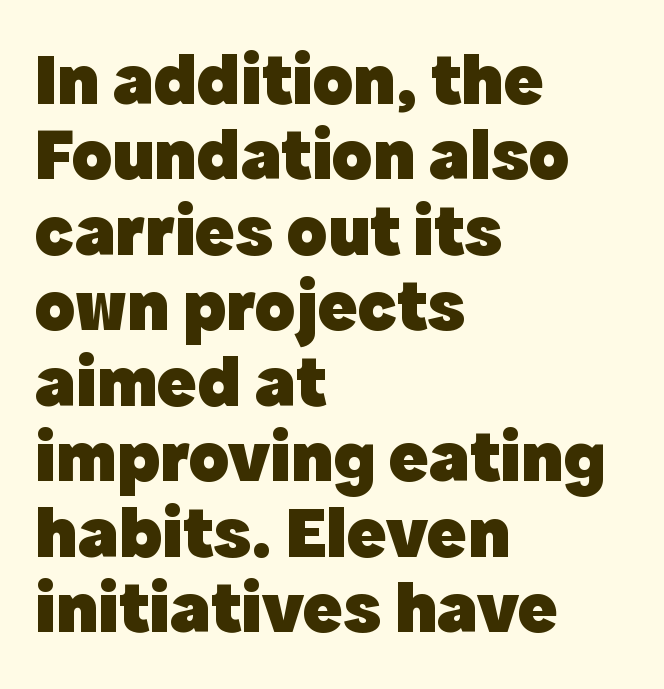
{"serif": "no", "italic": "no", "bold": "yes", "weight": "heavy", "width": "normal", "x_height": "medium", "monospaced": "no", "underline": "no", "align": "left", "line_spacing": "tight", "line_spacing_ratio": 1.02, "letter_spacing": "normal", "letter_spacing_em": 0.0, "glyph_px": 74}
